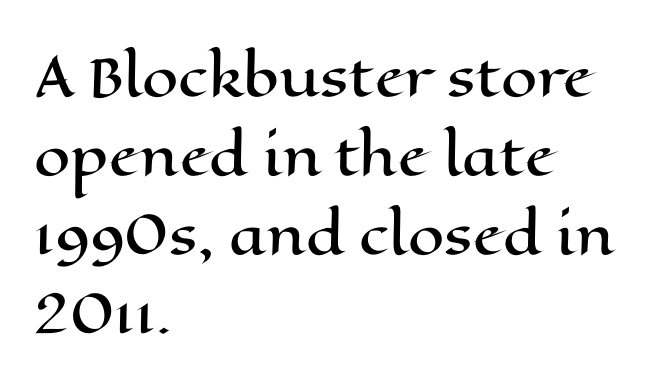
The image shows 52 px wide type, upright; set left-aligned, normal line spacing (1.52x), normal letter spacing, not underlined; high stroke contrast and a medium x-height.
